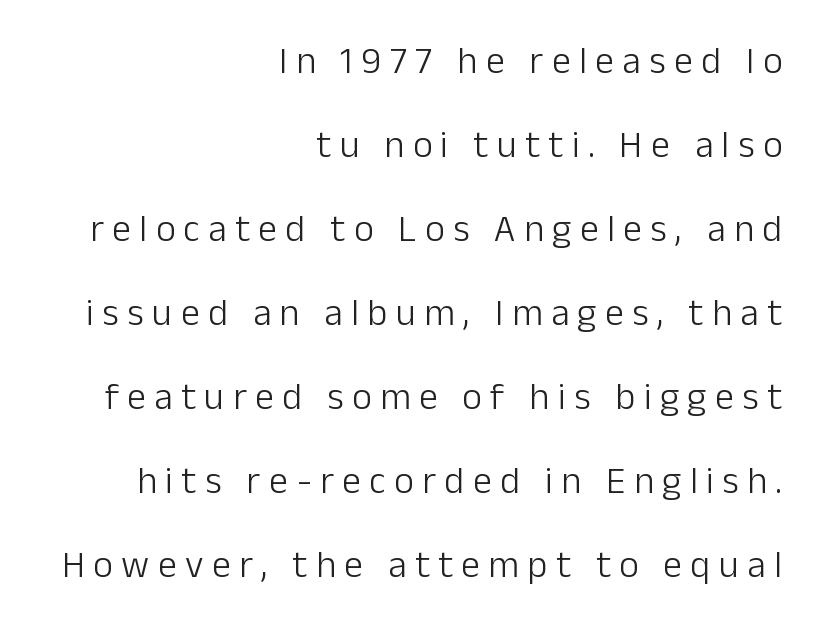
{"serif": "no", "italic": "no", "bold": "no", "weight": "light", "width": "normal", "stroke_contrast": "low", "x_height": "medium", "monospaced": "no", "underline": "no", "align": "right", "line_spacing": "loose", "line_spacing_ratio": 2.21, "letter_spacing": "wide", "letter_spacing_em": 0.22, "glyph_px": 38}
